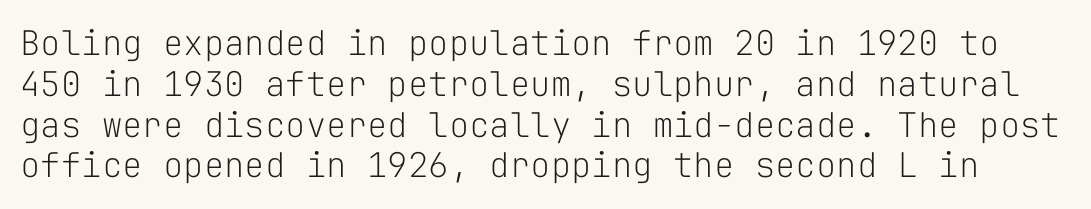
The image shows 34 px light sans-serif type, upright, monospaced; set line spacing 1.2x, normal letter spacing, not underlined; low stroke contrast and a medium x-height.
